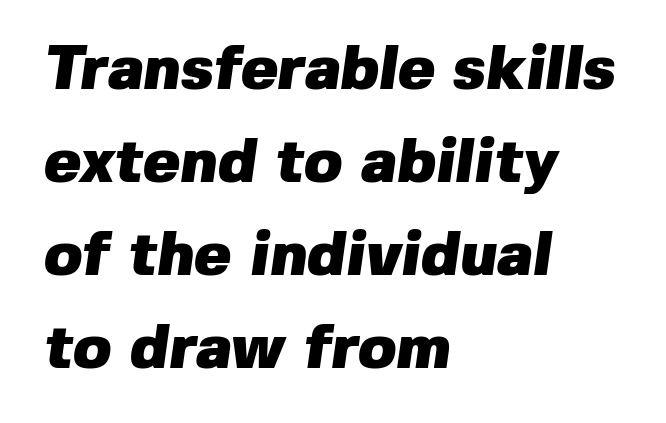
How are the letters spaced? Ordinarily, with no added tracking. A typesetter would call this proportional, since set widths differ per character. The text was rendered using a sans face with plain stroke endings. The rendering uses a bold face; every stroke is thick and dark. Beneath every word, the page is bare.
